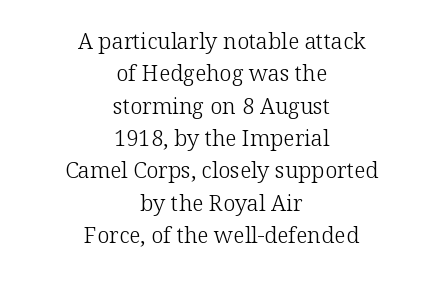
{"italic": "no", "bold": "no", "underline": "no", "align": "center", "line_spacing": "normal", "line_spacing_ratio": 1.47, "letter_spacing": "normal", "letter_spacing_em": 0.0, "glyph_px": 22}
